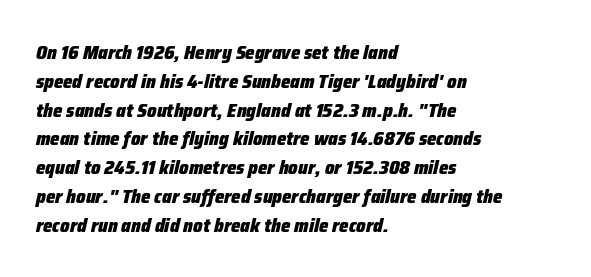
The image shows 20 px bold type, italic (leaning right); set left-aligned, normal line spacing (1.44x), normal letter spacing, not underlined.
